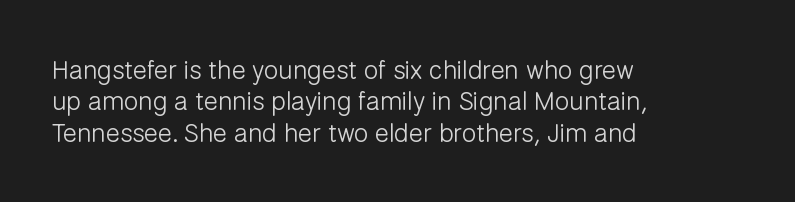
{"italic": "no", "bold": "no", "underline": "no", "align": "left", "line_spacing_ratio": 1.21, "letter_spacing": "normal", "letter_spacing_em": 0.0, "glyph_px": 26}
